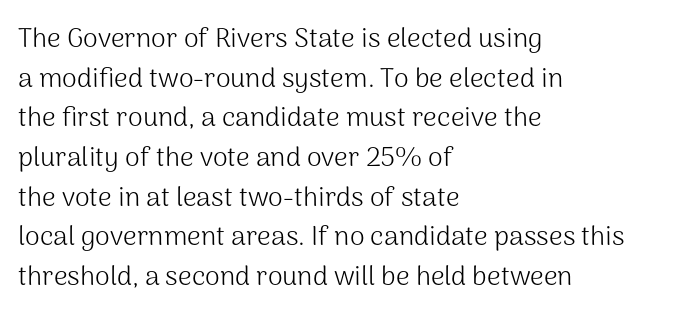
{"italic": "no", "bold": "no", "underline": "no", "align": "left", "line_spacing": "normal", "line_spacing_ratio": 1.47, "letter_spacing": "normal", "letter_spacing_em": 0.0, "glyph_px": 27}
